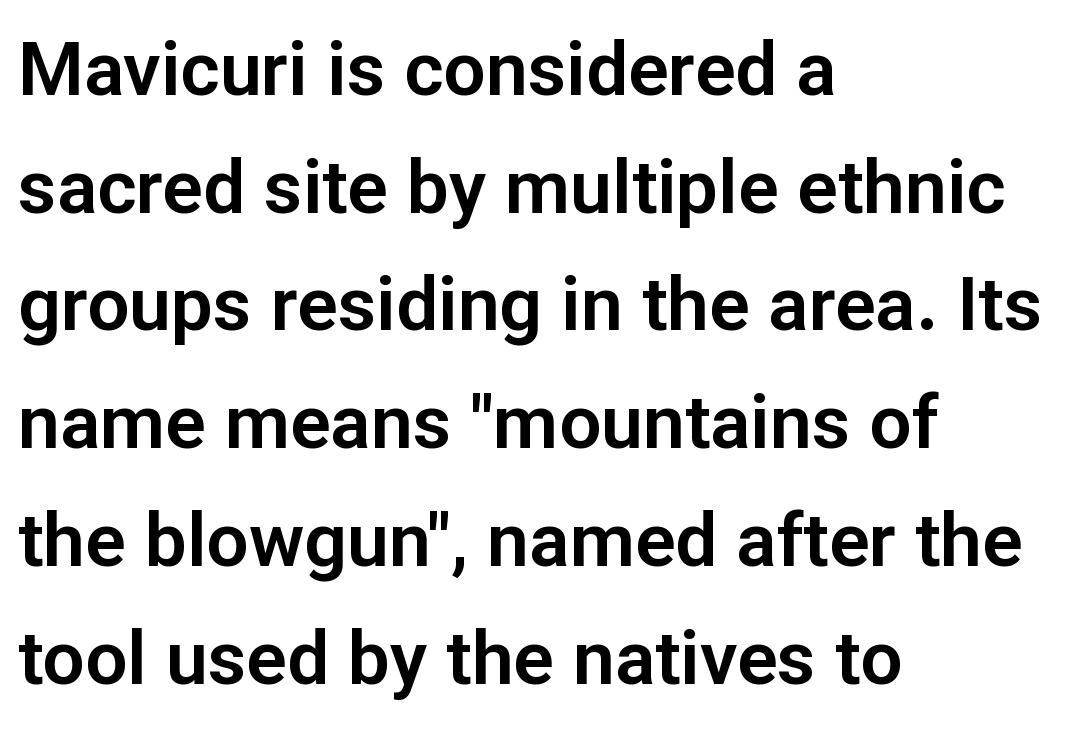
The image shows 75 px sans-serif type, upright; set left-aligned, normal line spacing (1.57x), normal letter spacing, not underlined; low stroke contrast and a medium x-height.
